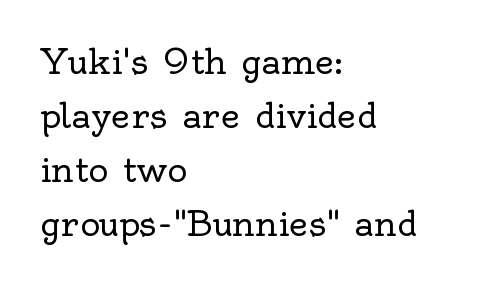
The image shows 34 px regular-weight serif type, upright; set left-aligned, normal line spacing (1.59x), normal letter spacing, not underlined; a small x-height.
